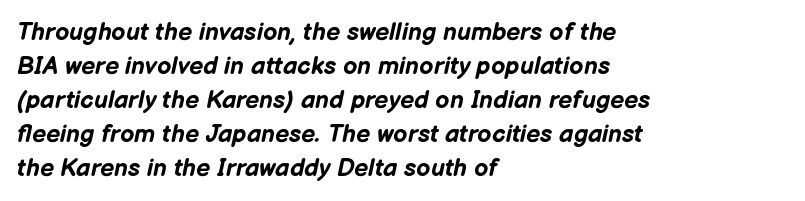
{"italic": "yes", "lean": "right", "slant_degrees": 12, "bold": "yes", "underline": "no", "align": "left", "line_spacing": "normal", "line_spacing_ratio": 1.36, "letter_spacing": "normal", "letter_spacing_em": 0.0, "glyph_px": 25}
